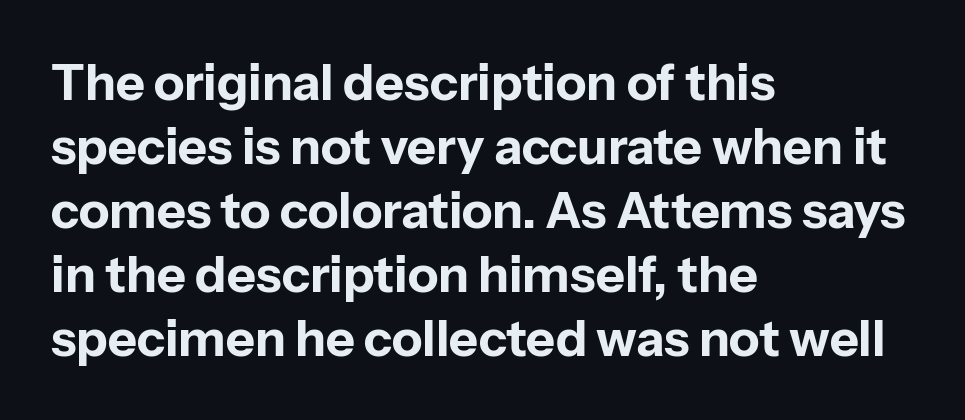
The rendering uses natural spacing where letterforms have individual widths. The typesetter chose a ragged-right arrangement here. The letters sit at their default tracking, neither squeezed nor spread. Bare-footed words on every line. Notice how descenders clear the ascenders below comfortably — that's standard leading.
